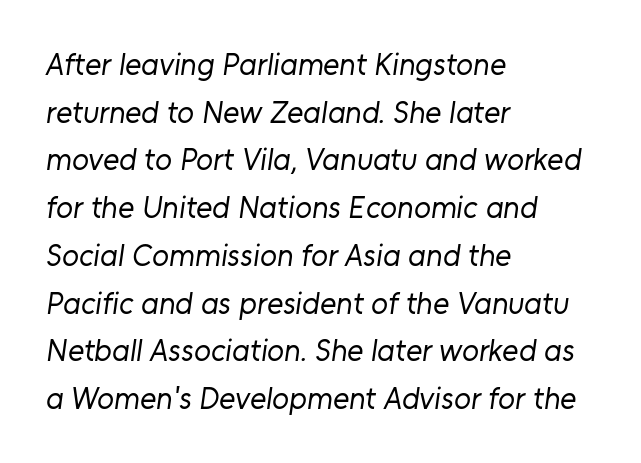
{"serif": "no", "bold": "no", "weight": "regular", "width": "normal", "stroke_contrast": "low", "x_height": "medium", "monospaced": "no", "underline": "no", "align": "left", "line_spacing": "normal", "line_spacing_ratio": 1.54, "letter_spacing": "normal", "letter_spacing_em": 0.0, "glyph_px": 31}
